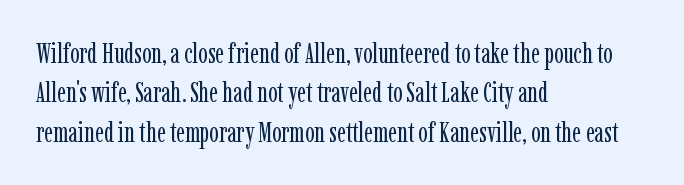
The image shows 28 px regular-weight, condensed serif type, upright; set left-aligned, normal line spacing (1.41x), normal letter spacing, not underlined; low stroke contrast and a medium x-height.
